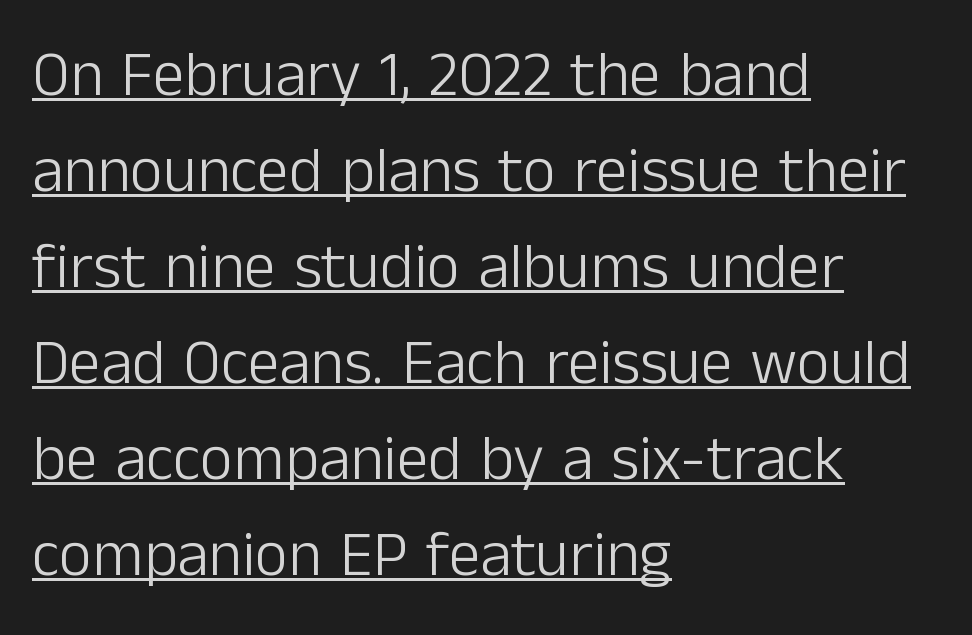
{"serif": "no", "italic": "no", "bold": "no", "weight": "light", "width": "normal", "stroke_contrast": "low", "x_height": "medium", "monospaced": "no", "underline": "yes", "align": "left", "line_spacing": "normal", "line_spacing_ratio": 1.5, "letter_spacing": "normal", "letter_spacing_em": 0.0, "glyph_px": 64}
